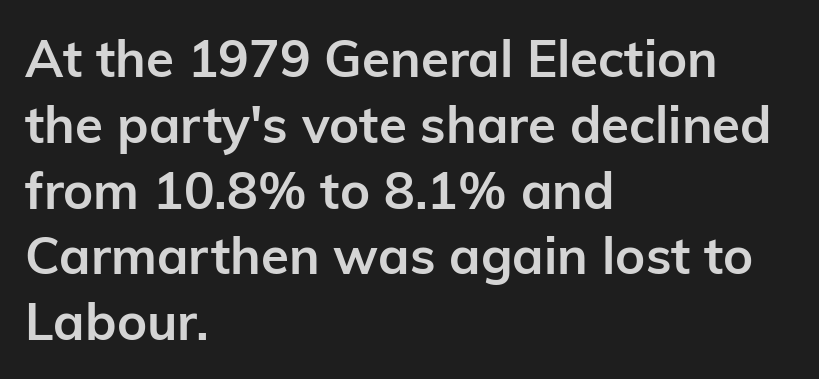
The image shows 51 px semibold sans-serif type, upright; set left-aligned, normal line spacing (1.29x), normal letter spacing, not underlined; low stroke contrast and a medium x-height.
